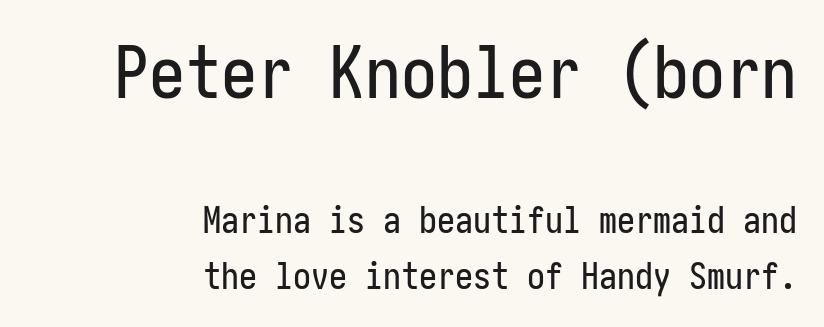
The image shows 72 px condensed sans-serif type, upright; set right-aligned, normal line spacing (1.56x), normal letter spacing, not underlined; the first (top) block is 2.0x larger; low stroke contrast and a medium x-height.
